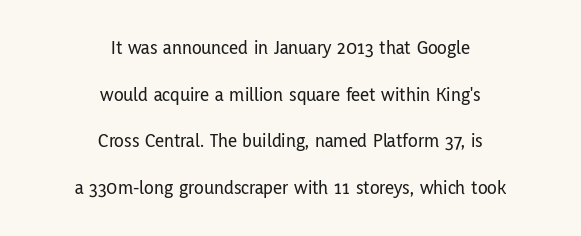
The image shows 20 px text type, upright; set centered, loose line spacing (2.33x), normal letter spacing, not underlined.
